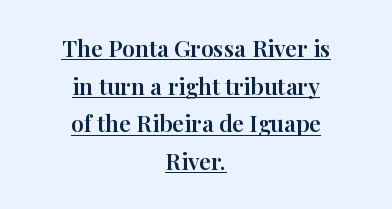
The image shows 23 px text type, upright; set centered, normal line spacing (1.64x), normal letter spacing, underlined.
